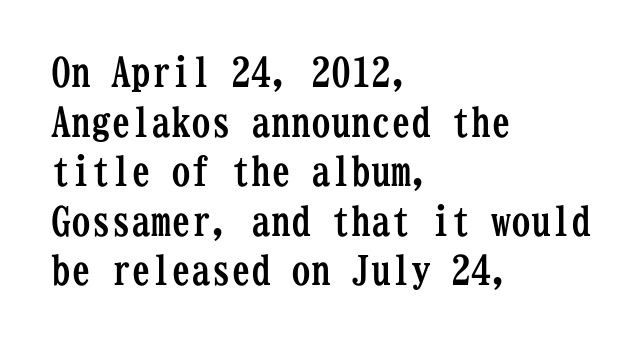
Students, this is bold: see how much ink each stroke carries. The rendering anchors every line to the left-hand side. You can tell from the footed stems that serif type was used. The letters sit at their default tracking, neither squeezed nor spread. These lines are rendered in a fixed-pitch font.
